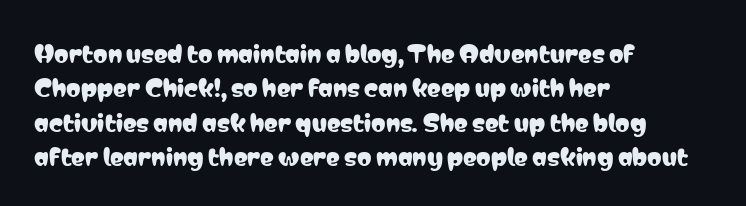
{"italic": "no", "underline": "no", "align": "left", "line_spacing": "normal", "line_spacing_ratio": 1.49, "letter_spacing": "normal", "letter_spacing_em": 0.0, "glyph_px": 23}
